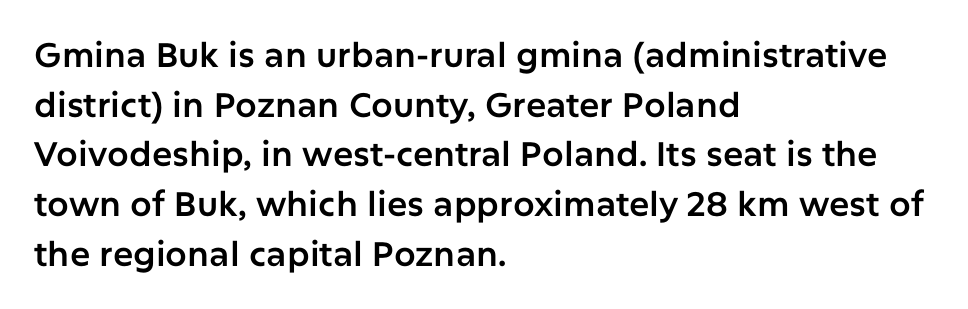
The image shows 34 px sans-serif type, upright; set left-aligned, normal line spacing (1.46x), normal letter spacing, not underlined; low stroke contrast and a medium x-height.
